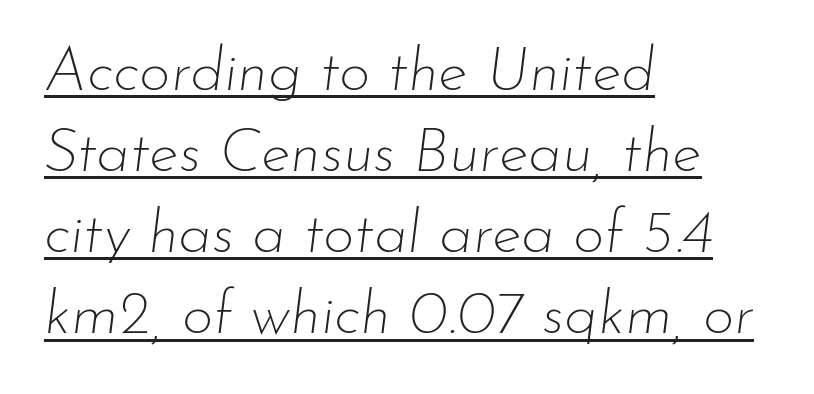
{"italic": "yes", "lean": "right", "slant_degrees": 7, "bold": "no", "weight": "thin", "width": "normal", "stroke_contrast": "low", "x_height": "small", "monospaced": "no", "underline": "yes", "align": "left", "line_spacing": "normal", "line_spacing_ratio": 1.33, "letter_spacing": "normal", "letter_spacing_em": 0.0, "glyph_px": 61}
